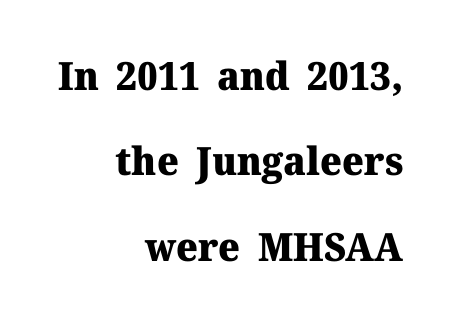
Q: Is the text bold? A: Yes.
Q: Is the text italic (slanted)? A: No, it is upright.
Q: Is the typeface a serif or a sans-serif typeface? A: Serif.
Q: Is the text underlined? A: No.
Q: How is the paragraph aligned? A: Right-aligned.
Q: Is the spacing between letters normal or unusually wide? A: Normal.
Q: Is the spacing between lines tight, normal or loose? A: Loose.
Q: Width (condensed, normal, or wide)? A: Normal.
Q: Stroke contrast? A: Medium.
Q: x-height? A: Medium.
Q: Monospaced? A: No.
